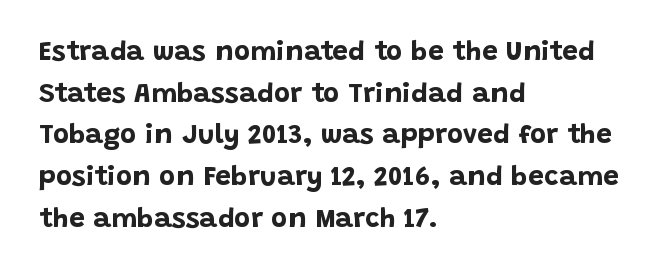
{"serif": "no", "italic": "no", "bold": "yes", "weight": "bold", "width": "normal", "stroke_contrast": "low", "x_height": "large", "monospaced": "no", "underline": "no", "align": "left", "line_spacing": "normal", "line_spacing_ratio": 1.49, "letter_spacing": "normal", "letter_spacing_em": 0.0, "glyph_px": 28}
